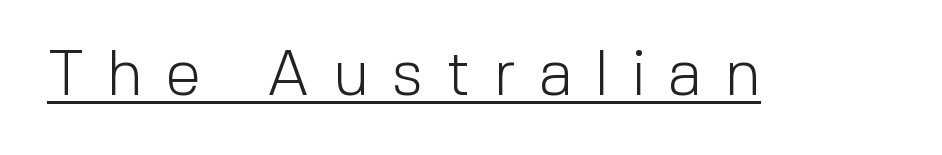
Q: Is the text bold? A: No.
Q: Is the text italic (slanted)? A: No, it is upright.
Q: Is the typeface a serif or a sans-serif typeface? A: Sans-serif.
Q: Is the text underlined? A: Yes.
Q: Is the spacing between letters normal or unusually wide? A: Unusually wide.
Q: Width (condensed, normal, or wide)? A: Normal.
Q: x-height? A: Medium.
Q: Monospaced? A: No.
